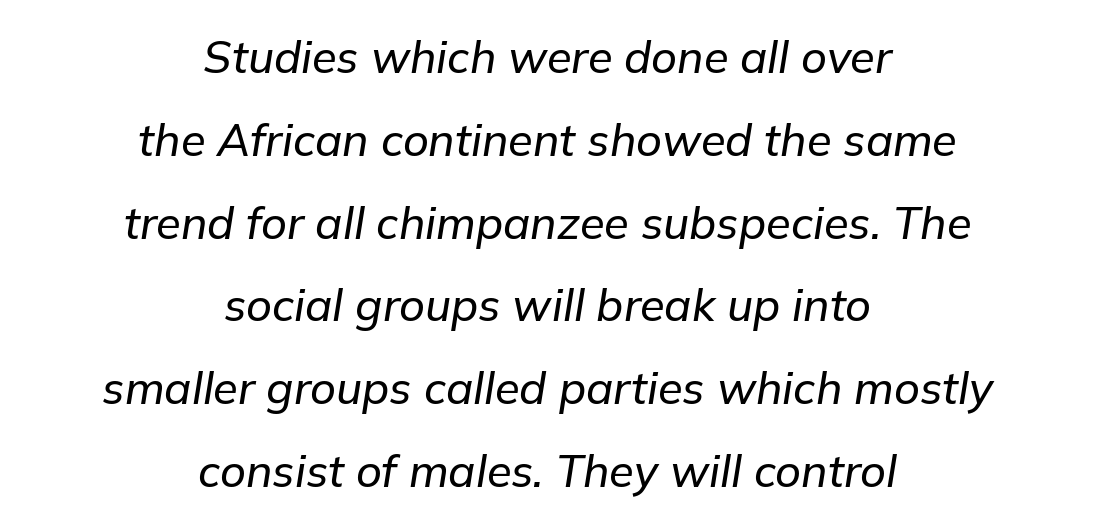
The image shows 45 px text type, italic (leaning right); set centered, line spacing 1.84x, normal letter spacing, not underlined; low stroke contrast and a medium x-height.
